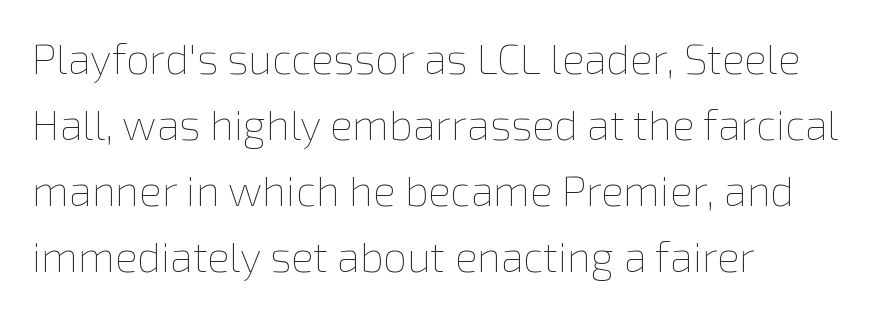
Q: Is the text bold? A: No.
Q: Is the text italic (slanted)? A: No, it is upright.
Q: Is the text underlined? A: No.
Q: How is the paragraph aligned? A: Left-aligned.
Q: Is the spacing between letters normal or unusually wide? A: Normal.
Q: Is the spacing between lines tight, normal or loose? A: Normal.
Q: Width (condensed, normal, or wide)? A: Normal.
Q: x-height? A: Medium.
Q: Monospaced? A: No.
